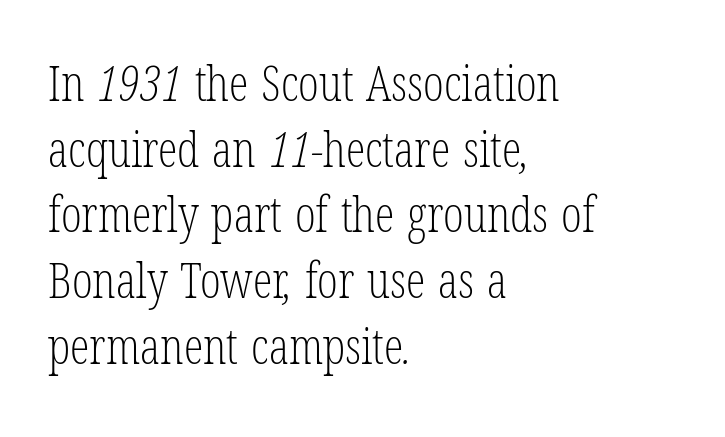
{"serif": "yes", "bold": "no", "weight": "light", "width": "condensed", "stroke_contrast": "low", "x_height": "medium", "monospaced": "no", "underline": "no", "align": "left", "line_spacing": "normal", "line_spacing_ratio": 1.34, "letter_spacing": "normal", "letter_spacing_em": 0.0, "glyph_px": 49}
